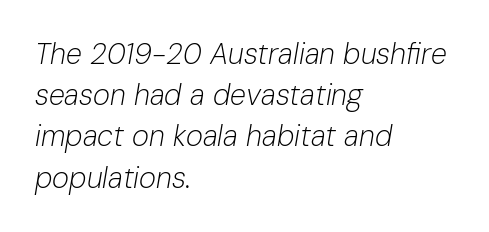
{"italic": "yes", "lean": "right", "slant_degrees": 10, "bold": "no", "weight": "light", "width": "normal", "stroke_contrast": "low", "x_height": "medium", "monospaced": "no", "underline": "no", "align": "left", "line_spacing": "normal", "line_spacing_ratio": 1.42, "letter_spacing": "normal", "letter_spacing_em": 0.0, "glyph_px": 29}
